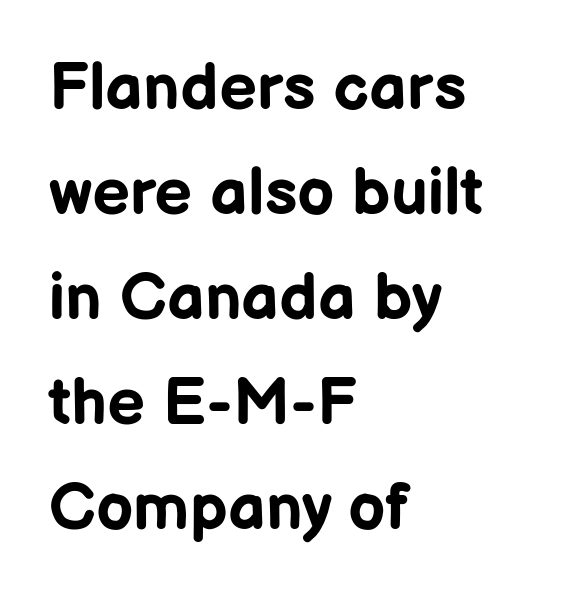
Q: Is the text bold? A: Yes.
Q: Is the text italic (slanted)? A: No, it is upright.
Q: Is the typeface a serif or a sans-serif typeface? A: Sans-serif.
Q: Is the text underlined? A: No.
Q: How is the paragraph aligned? A: Left-aligned.
Q: Is the spacing between letters normal or unusually wide? A: Normal.
Q: Is the spacing between lines tight, normal or loose? A: Normal.
Q: Width (condensed, normal, or wide)? A: Normal.
Q: Stroke contrast? A: Low.
Q: x-height? A: Medium.
Q: Monospaced? A: No.
